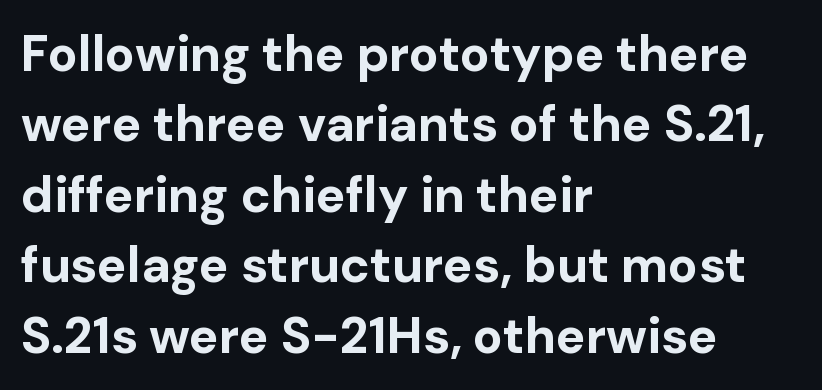
{"serif": "no", "italic": "no", "bold": "yes", "weight": "bold", "width": "normal", "stroke_contrast": "low", "x_height": "medium", "monospaced": "no", "underline": "no", "align": "left", "line_spacing": "normal", "line_spacing_ratio": 1.41, "letter_spacing": "normal", "letter_spacing_em": 0.0, "glyph_px": 50}
